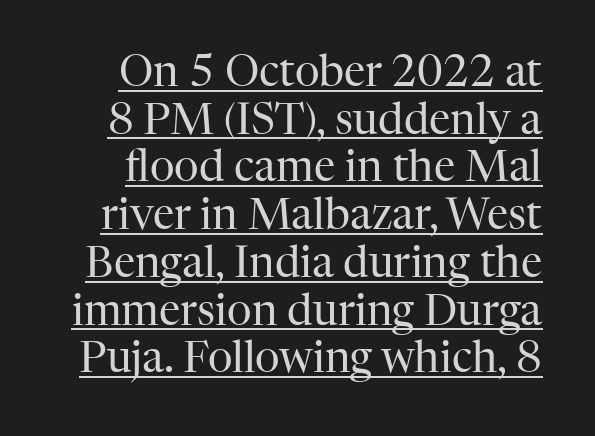
{"serif": "yes", "italic": "no", "bold": "no", "weight": "regular", "width": "normal", "stroke_contrast": "high", "x_height": "medium", "monospaced": "no", "underline": "yes", "line_spacing": "tight", "line_spacing_ratio": 1.11, "letter_spacing": "normal", "letter_spacing_em": 0.0, "glyph_px": 43}
